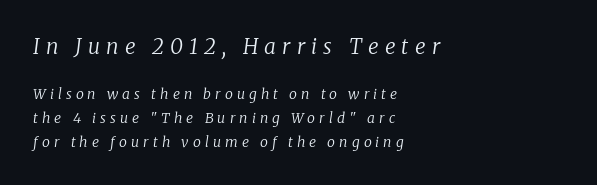
A bare baseline throughout the passage. Scale decreases going downward across the two blocks. This sample uses expanded letter spacing, leaving extra air between glyphs. The rag falls on the right side of this text block.
